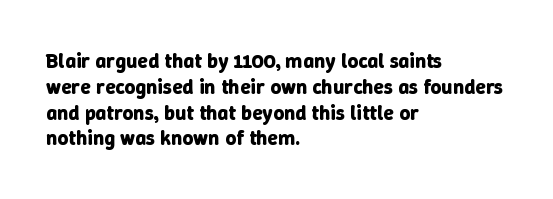
Q: Is the text bold? A: Yes.
Q: Is the text italic (slanted)? A: No, it is upright.
Q: Is the text underlined? A: No.
Q: How is the paragraph aligned? A: Left-aligned.
Q: Is the spacing between letters normal or unusually wide? A: Normal.
